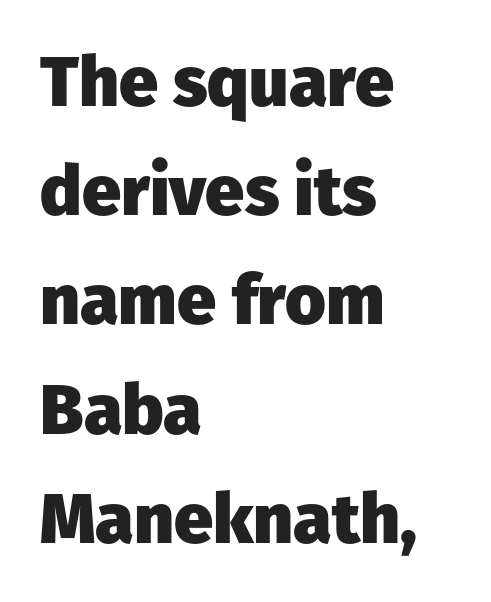
How would I describe the line gaps? Plain and ordinary. Every stem runs plumb, perpendicular to the baseline. Each letter keeps its own natural width here, so spacing adapts to shape. The passage shown is not underscored anywhere.
